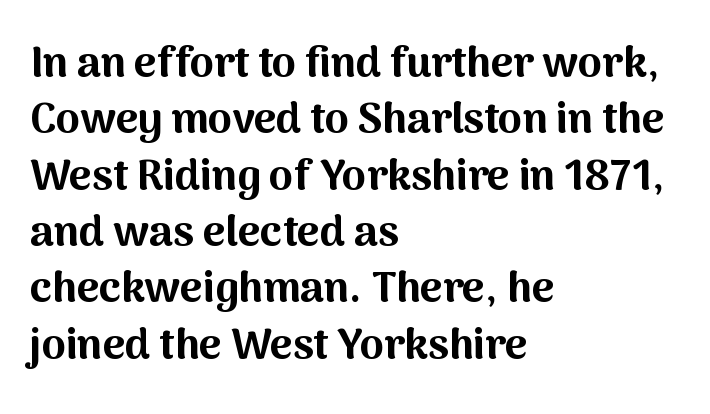
The image shows 43 px bold sans-serif type, upright; set left-aligned, normal line spacing (1.31x), normal letter spacing, not underlined; medium stroke contrast and a medium x-height.
